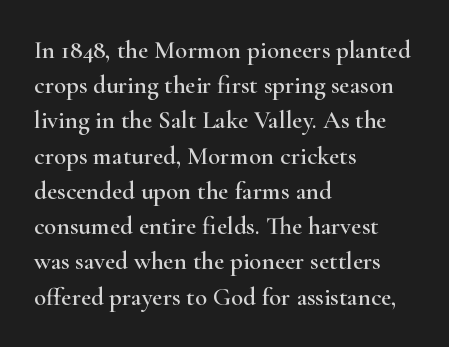
Q: Is the text italic (slanted)? A: No, it is upright.
Q: Is the text underlined? A: No.
Q: How is the paragraph aligned? A: Left-aligned.
Q: Is the spacing between letters normal or unusually wide? A: Normal.
Q: Is the spacing between lines tight, normal or loose? A: Normal.
